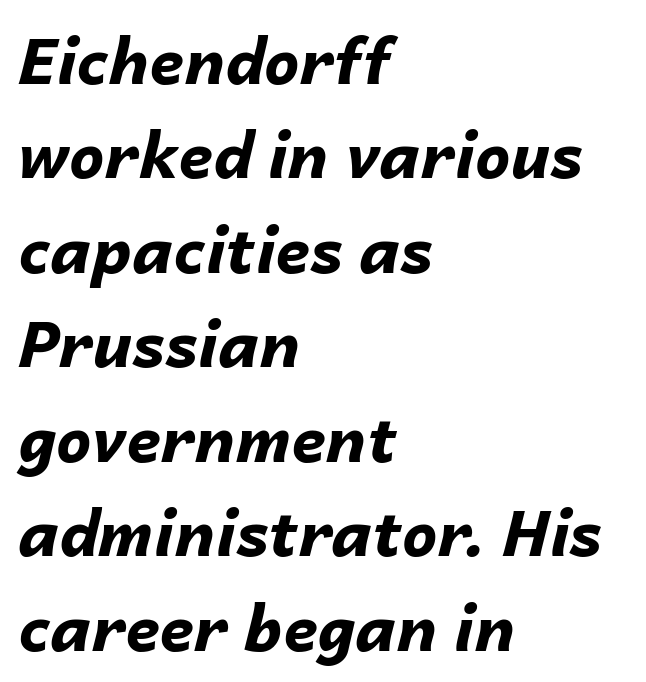
Q: Is the text bold? A: Yes.
Q: Is the text italic (slanted)? A: Yes, it leans right by about 14 degrees.
Q: Is the text underlined? A: No.
Q: How is the paragraph aligned? A: Left-aligned.
Q: Is the spacing between letters normal or unusually wide? A: Normal.
Q: Is the spacing between lines tight, normal or loose? A: Normal.
Q: Width (condensed, normal, or wide)? A: Normal.
Q: Stroke contrast? A: Low.
Q: x-height? A: Medium.
Q: Monospaced? A: No.
